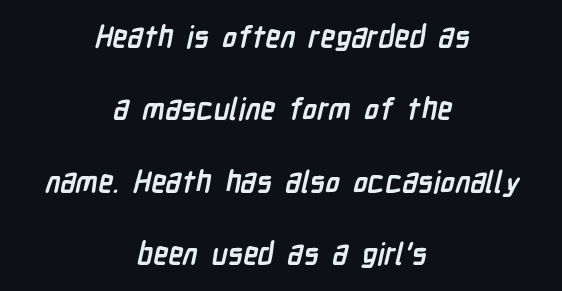
No extra tracking has been applied to these lines. Horizontally, the lines are justified to the midpoint only. The rendering uses natural spacing where letterforms have individual widths. The glyphs have the mass of a bold cut. Just letters on the line, the space beneath them empty.
